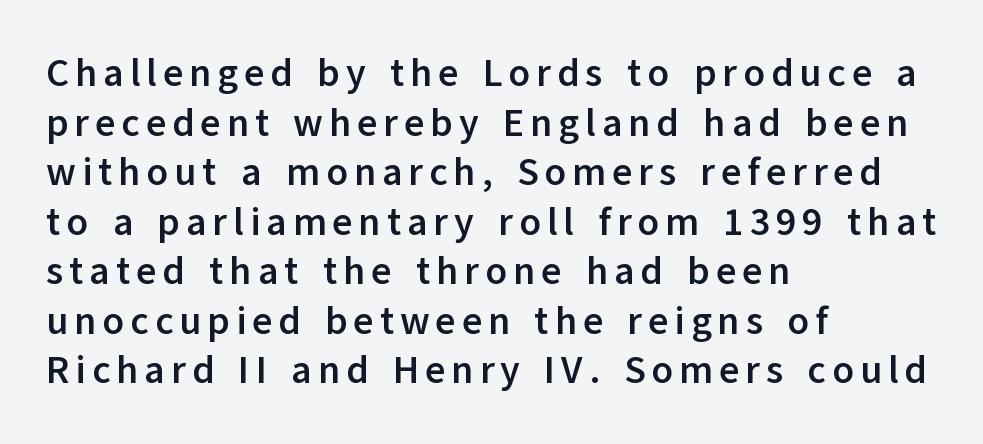
{"serif": "no", "italic": "no", "bold": "yes", "weight": "semibold", "width": "normal", "stroke_contrast": "low", "x_height": "medium", "monospaced": "no", "underline": "no", "align": "left", "line_spacing": "normal", "line_spacing_ratio": 1.27, "glyph_px": 39}
